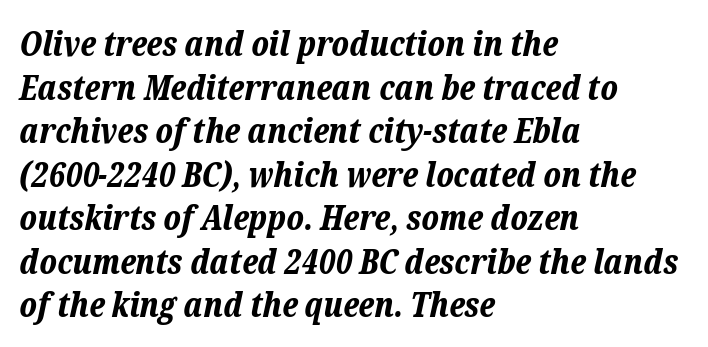
Q: Is the text bold? A: Yes.
Q: Is the text italic (slanted)? A: Yes, it leans right by about 12 degrees.
Q: Is the text underlined? A: No.
Q: How is the paragraph aligned? A: Left-aligned.
Q: Is the spacing between letters normal or unusually wide? A: Normal.
Q: Is the spacing between lines tight, normal or loose? A: Normal.
Q: Width (condensed, normal, or wide)? A: Normal.
Q: Stroke contrast? A: Low.
Q: x-height? A: Medium.
Q: Monospaced? A: No.
